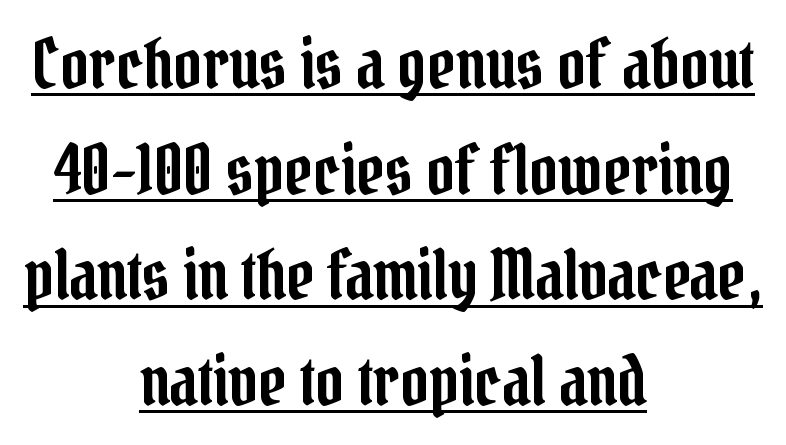
The image shows 69 px condensed serif type, upright; set centered, normal line spacing (1.53x), normal letter spacing, underlined; low stroke contrast and a medium x-height.
